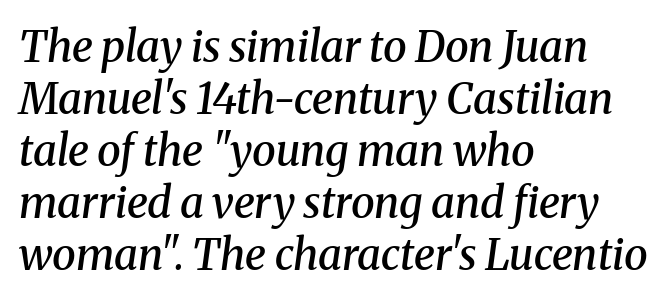
The image shows 43 px semibold serif type, italic (leaning right); set left-aligned, line spacing 1.21x, normal letter spacing, not underlined; medium stroke contrast and a medium x-height.
